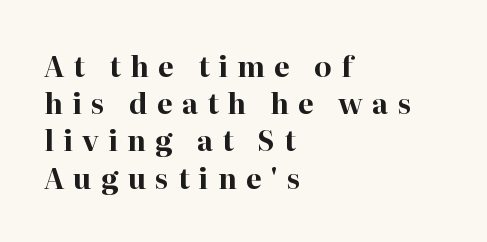
This block has exactly the height ordinary leading produces. Nobody drew a line under any word here. Heavy-handed strokes throughout: this text is bold. Each letter's strokes conclude with small projecting serifs. A student would call this left alignment; a typographer would say flush left, rag right.
